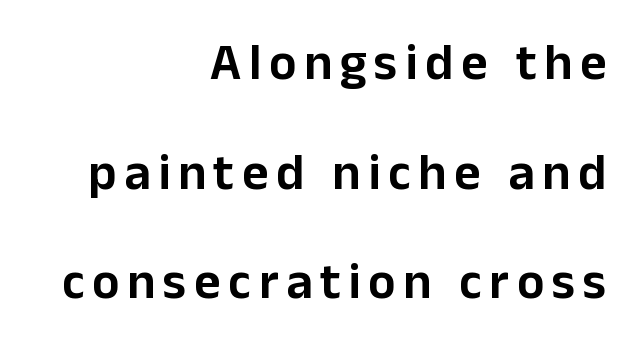
Is this a fixed-width face? No — the glyphs have proportional, varying widths. It's the straight-up-and-down kind of type. A great deal of white space separates one row of letters from the next. Does the copy run flush right? Yes — the right margin is perfectly even. Regarding serifs, this sample does without them.
